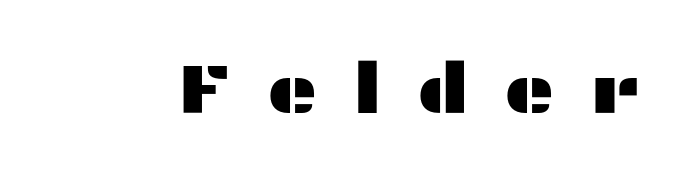
A typesetter would call this proportional, since set widths differ per character. Posture: straight, roman, zero tilt. Quick note: underline off. In terms of letterform style, serifs are entirely absent. Is the letter spacing exaggerated? Yes — the characters are pushed far apart.
